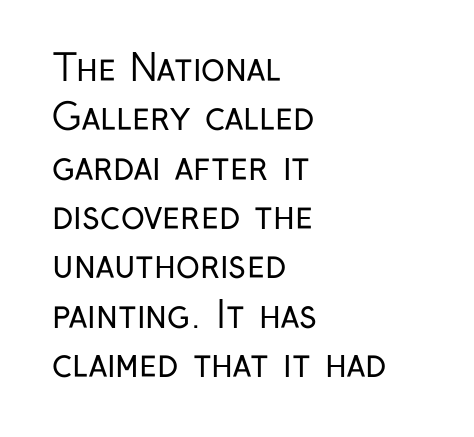
The glyphs in this specimen are sans serif. The gaps between neighbouring characters are ordinary and unremarkable. Ordinary non-slanted type is in use. All the whitespace from short lines collects on the right. Caption: face not bold, strokes unweighted. Successive baselines arrive at the customary interval.
